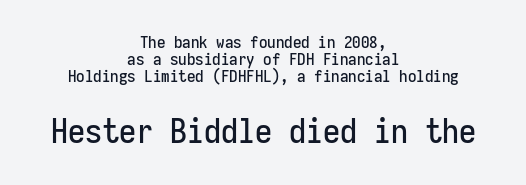
The image shows 34 px condensed sans-serif type, upright, monospaced; set centered, tight line spacing (1.0x), normal letter spacing, not underlined; the second (bottom) block is 2.0x larger; low stroke contrast and a medium x-height.
